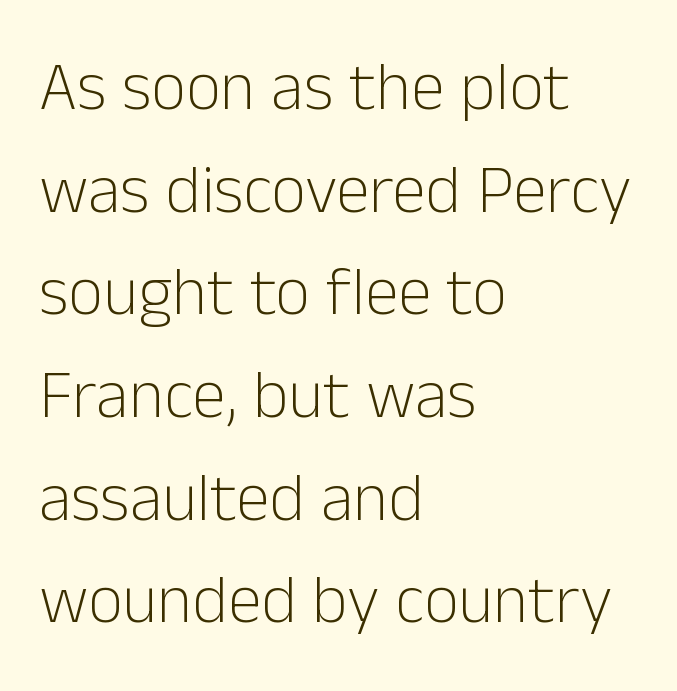
The image shows 68 px light sans-serif type, upright; set left-aligned, normal line spacing (1.51x), normal letter spacing, not underlined; low stroke contrast and a medium x-height.
